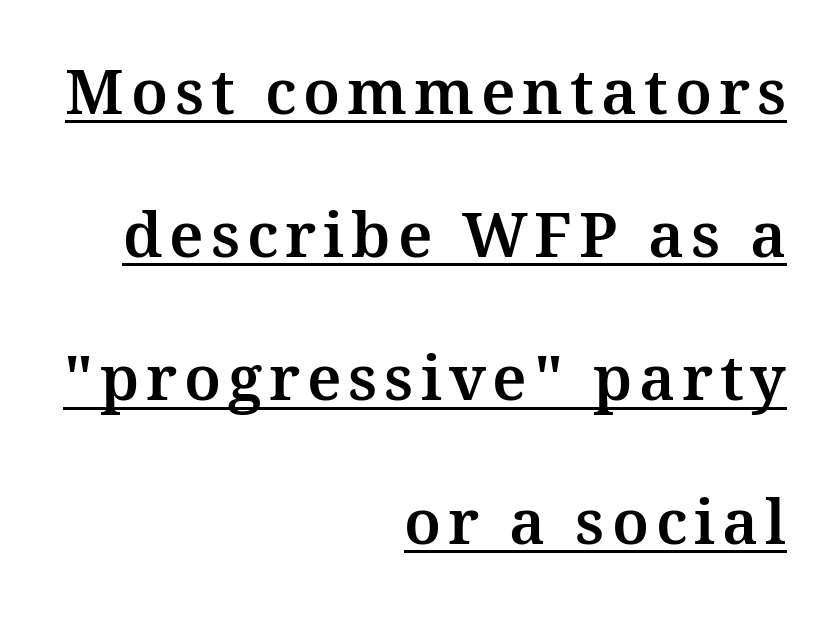
{"serif": "yes", "italic": "no", "width": "normal", "stroke_contrast": "medium", "x_height": "medium", "monospaced": "no", "underline": "yes", "align": "right", "line_spacing": "loose", "line_spacing_ratio": 2.31, "glyph_px": 62}
